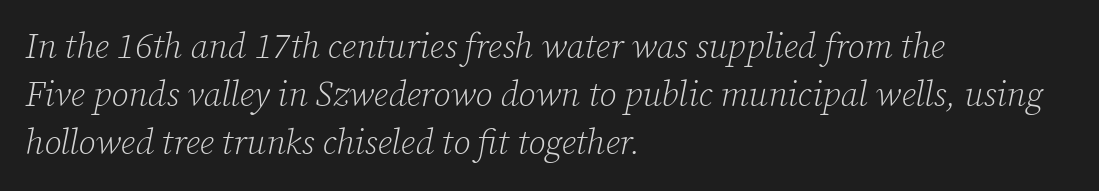
{"serif": "yes", "italic": "yes", "lean": "right", "slant_degrees": 12, "bold": "no", "weight": "light", "width": "normal", "stroke_contrast": "low", "x_height": "medium", "monospaced": "no", "underline": "no", "align": "left", "line_spacing": "normal", "line_spacing_ratio": 1.37, "letter_spacing": "normal", "letter_spacing_em": 0.0, "glyph_px": 35}
